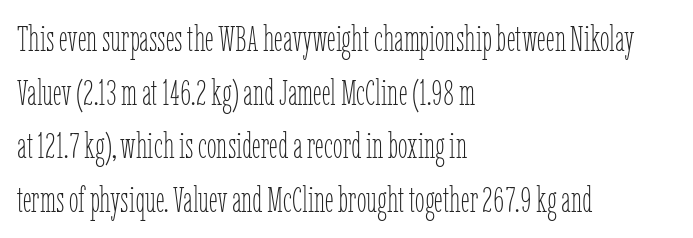
{"italic": "no", "bold": "no", "weight": "thin", "width": "condensed", "stroke_contrast": "low", "x_height": "medium", "monospaced": "no", "underline": "no", "align": "left", "line_spacing": "normal", "line_spacing_ratio": 1.53, "letter_spacing": "normal", "letter_spacing_em": 0.0, "glyph_px": 35}
